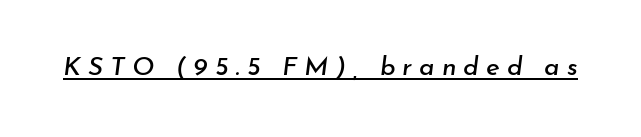
The image shows 26 px text type, italic (leaning right); set unusually wide letter spacing (+0.27 em), underlined.
